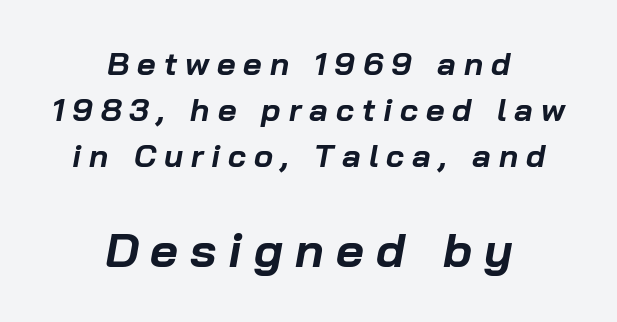
{"italic": "yes", "lean": "right", "slant_degrees": 10, "bold": "yes", "weight": "bold", "width": "normal", "stroke_contrast": "low", "x_height": "medium", "monospaced": "no", "underline": "no", "align": "center", "line_spacing": "normal", "line_spacing_ratio": 1.43, "letter_spacing": "wide", "letter_spacing_em": 0.25, "larger_block": "second", "size_ratio": 1.5, "glyph_px": 48}
